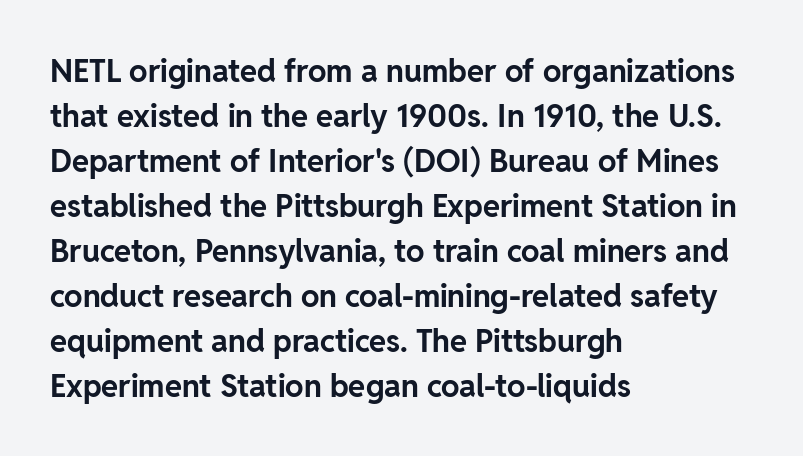
{"serif": "no", "italic": "no", "bold": "yes", "weight": "bold", "width": "normal", "stroke_contrast": "low", "x_height": "medium", "monospaced": "no", "underline": "no", "align": "left", "line_spacing": "normal", "line_spacing_ratio": 1.45, "letter_spacing": "normal", "letter_spacing_em": 0.0, "glyph_px": 31}
